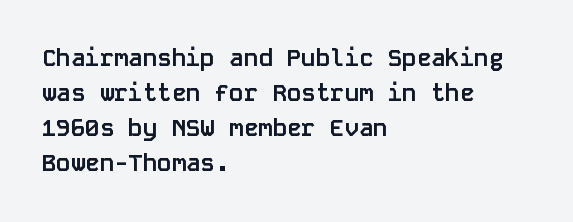
{"italic": "no", "bold": "yes", "underline": "no", "align": "left", "line_spacing": "normal", "line_spacing_ratio": 1.46, "letter_spacing": "normal", "letter_spacing_em": 0.0, "glyph_px": 24}
